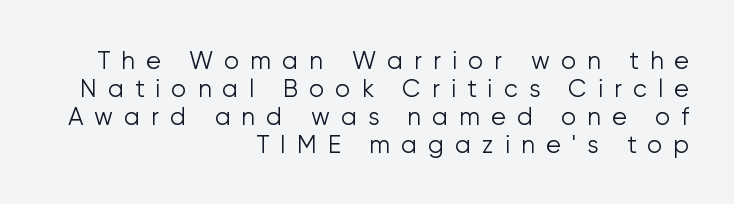
{"italic": "no", "bold": "no", "underline": "no", "align": "right", "line_spacing_ratio": 1.16, "letter_spacing": "wide", "letter_spacing_em": 0.46, "glyph_px": 24}
